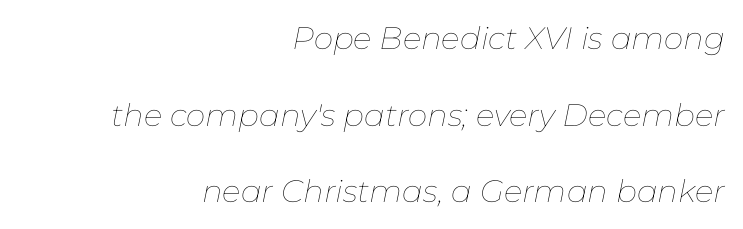
Q: Is the text bold? A: No.
Q: Is the text italic (slanted)? A: Yes, it leans right by about 11 degrees.
Q: Is the text underlined? A: No.
Q: How is the paragraph aligned? A: Right-aligned.
Q: Is the spacing between letters normal or unusually wide? A: Normal.
Q: Is the spacing between lines tight, normal or loose? A: Loose.
Q: Width (condensed, normal, or wide)? A: Normal.
Q: Stroke contrast? A: Low.
Q: x-height? A: Medium.
Q: Monospaced? A: No.
